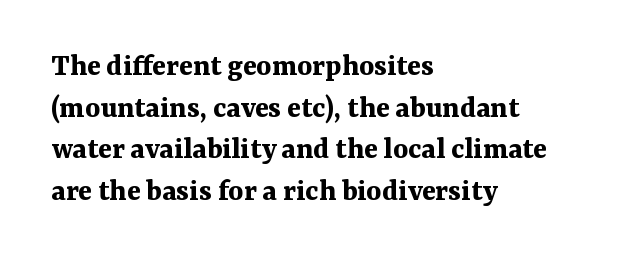
Q: Is the text bold? A: Yes.
Q: Is the text italic (slanted)? A: No, it is upright.
Q: Is the typeface a serif or a sans-serif typeface? A: Serif.
Q: Is the text underlined? A: No.
Q: How is the paragraph aligned? A: Left-aligned.
Q: Is the spacing between letters normal or unusually wide? A: Normal.
Q: Is the spacing between lines tight, normal or loose? A: Normal.
Q: Width (condensed, normal, or wide)? A: Normal.
Q: Stroke contrast? A: Medium.
Q: x-height? A: Medium.
Q: Monospaced? A: No.
